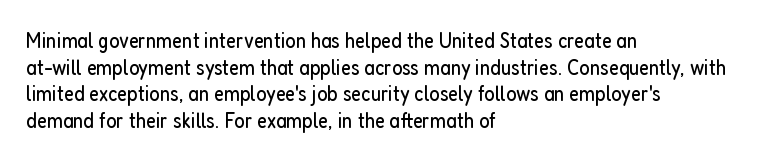
The image shows 22 px text type, upright; set left-aligned, line spacing 1.21x, normal letter spacing, not underlined.
